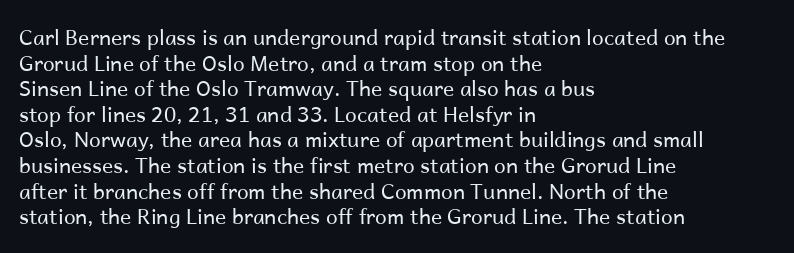
{"italic": "no", "bold": "no", "underline": "no", "align": "left", "line_spacing_ratio": 1.22, "letter_spacing": "normal", "letter_spacing_em": 0.0, "glyph_px": 21}
